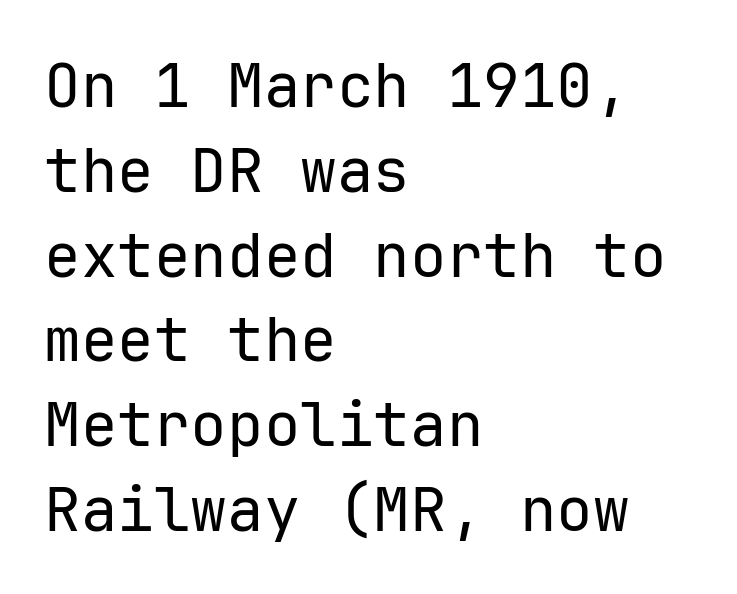
Honestly, the letter spacing is just normal — you wouldn't notice it. The leading is moderate, giving the passage an even texture. The passage is arranged the way most books set body copy — flush left. The words here are not underlined. Is this a fixed-width face? Yes — each glyph sits in an identical cell. When letters stand straight like this, we call the style roman or upright.
